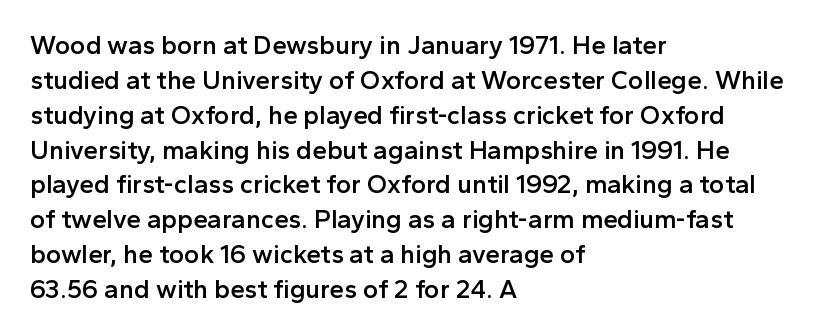
{"italic": "no", "bold": "semi", "underline": "no", "align": "left", "line_spacing": "normal", "line_spacing_ratio": 1.34, "letter_spacing": "normal", "letter_spacing_em": 0.0, "glyph_px": 26}
